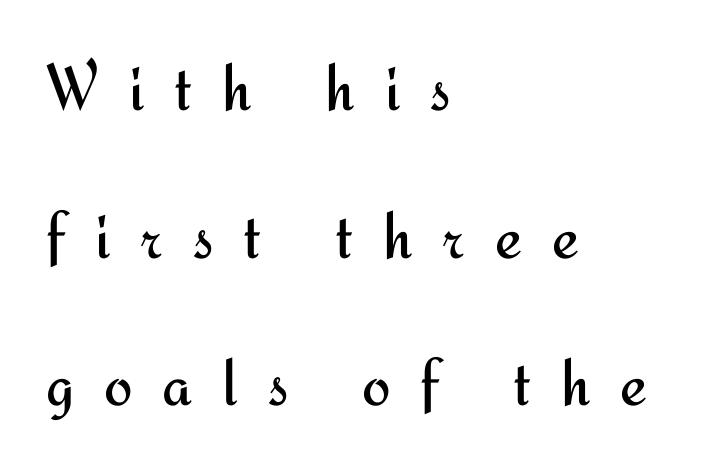
Q: Is the text bold? A: No.
Q: Is the text italic (slanted)? A: No, it is upright.
Q: Is the typeface a serif or a sans-serif typeface? A: Sans-serif.
Q: Is the text underlined? A: No.
Q: How is the paragraph aligned? A: Left-aligned.
Q: Is the spacing between letters normal or unusually wide? A: Unusually wide.
Q: Is the spacing between lines tight, normal or loose? A: Loose.
Q: Width (condensed, normal, or wide)? A: Normal.
Q: Stroke contrast? A: Medium.
Q: x-height? A: Small.
Q: Monospaced? A: No.
